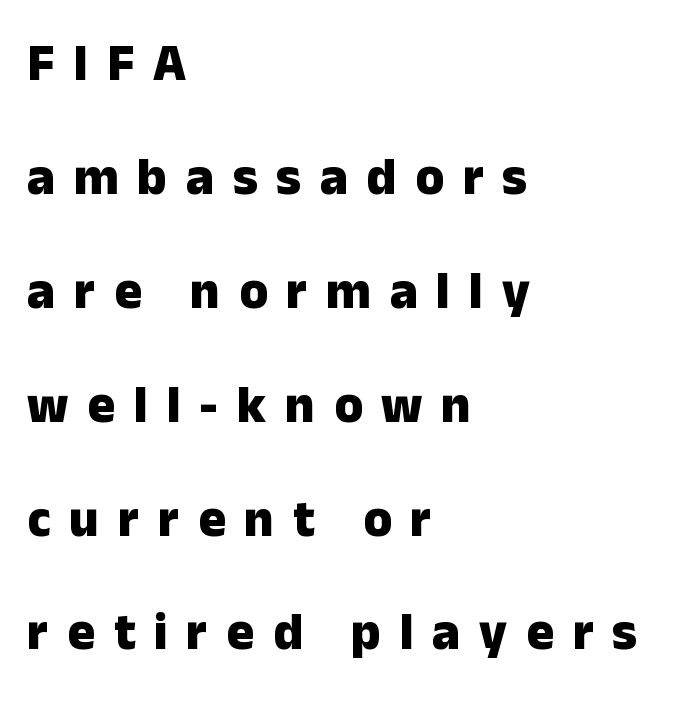
{"serif": "no", "italic": "no", "bold": "yes", "weight": "heavy", "width": "normal", "stroke_contrast": "low", "x_height": "medium", "monospaced": "no", "underline": "no", "align": "left", "line_spacing": "loose", "line_spacing_ratio": 2.19, "letter_spacing": "wide", "letter_spacing_em": 0.36, "glyph_px": 52}
